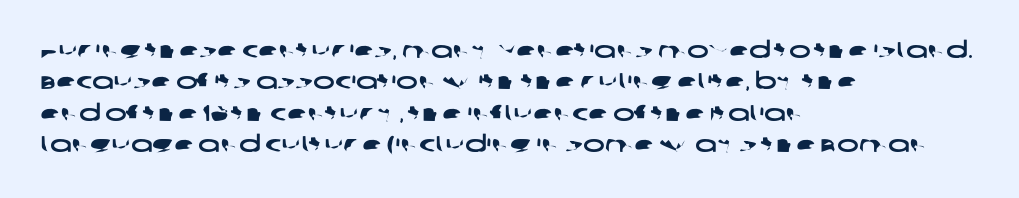
The image shows 23 px text type; set left-aligned, normal line spacing (1.36x), normal letter spacing, not underlined.
